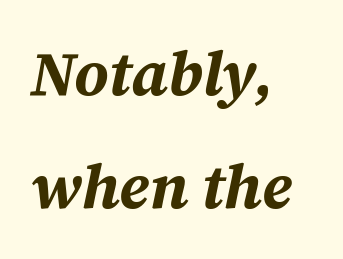
Designer's note — italics engaged. Lines of text with bare space underneath. Typeset ragged right — the left edge is the straight one. The rendering uses natural spacing where letterforms have individual widths. Default kerning and tracking; the words read as compact shapes. How heavy is the stroke? Heavy — this is a bold.
